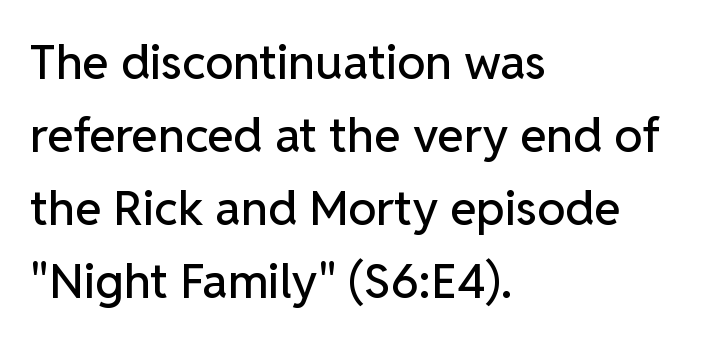
Q: Is the text italic (slanted)? A: No, it is upright.
Q: Is the typeface a serif or a sans-serif typeface? A: Sans-serif.
Q: Is the text underlined? A: No.
Q: How is the paragraph aligned? A: Left-aligned.
Q: Is the spacing between letters normal or unusually wide? A: Normal.
Q: Is the spacing between lines tight, normal or loose? A: Normal.
Q: Width (condensed, normal, or wide)? A: Normal.
Q: Stroke contrast? A: Low.
Q: x-height? A: Medium.
Q: Monospaced? A: No.
